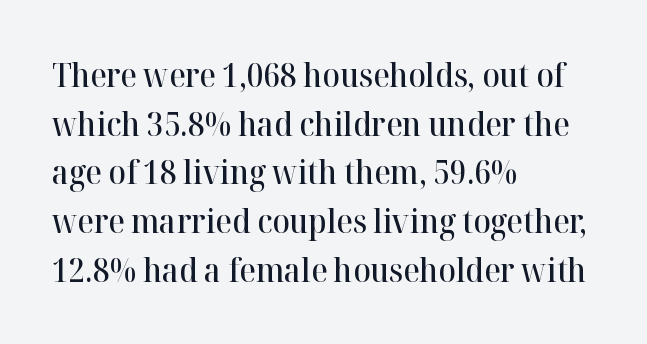
The image shows 32 px semibold serif type, upright; set left-aligned, normal line spacing (1.52x), normal letter spacing, not underlined; high stroke contrast and a medium x-height.
